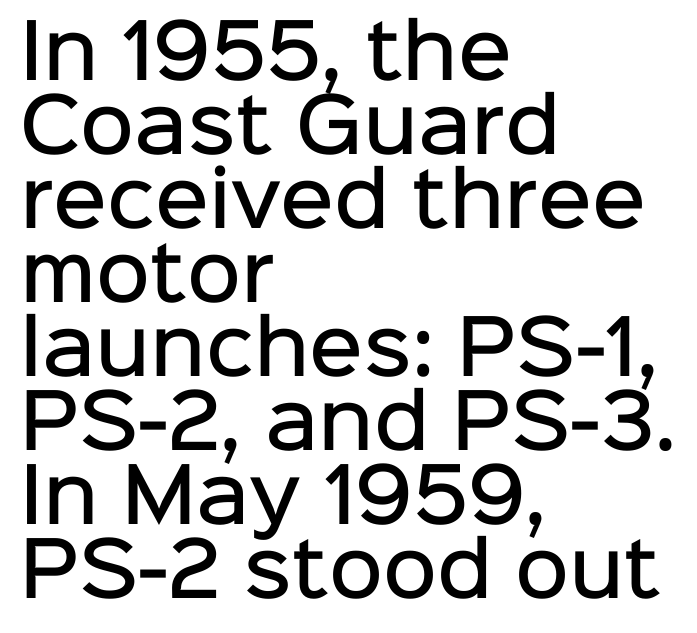
The image shows 74 px semibold sans-serif type, upright; set left-aligned, tight line spacing (1.0x), normal letter spacing, not underlined; low stroke contrast and a medium x-height.
